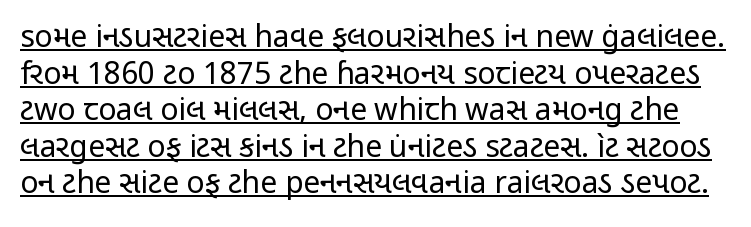
{"serif": "no", "italic": "no", "bold": "no", "weight": "regular", "width": "condensed", "stroke_contrast": "low", "x_height": "medium", "monospaced": "no", "underline": "yes", "line_spacing_ratio": 1.22, "letter_spacing": "normal", "letter_spacing_em": 0.0, "glyph_px": 30}
